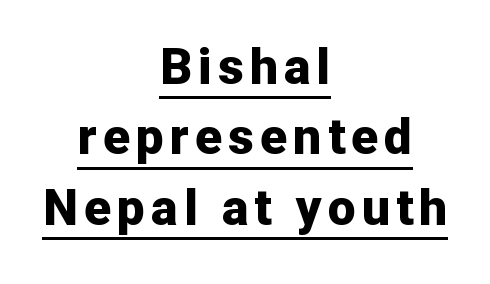
Where is the straight margin? There isn't one; the lines are centered. The line-height multiplier appears to be the usual default. The letters advance in unequal steps, a hallmark of proportional type. This is the regular roman posture of the typeface. The glyphs are accompanied by a horizontal stroke just below them. Pretty heavy lettering here — definitely bold.
